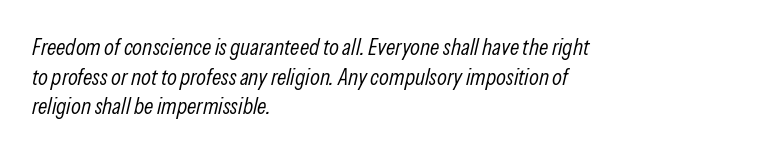
The image shows 23 px text type, italic (leaning right); set left-aligned, normal line spacing (1.29x), normal letter spacing, not underlined.
